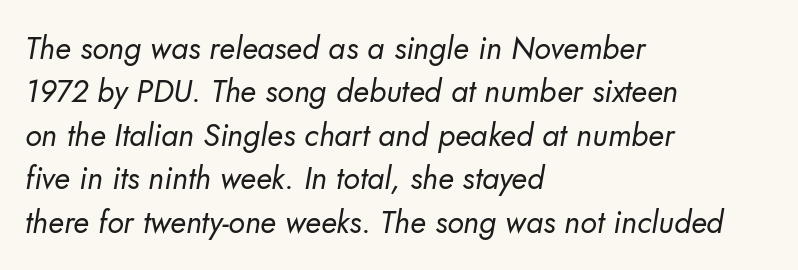
The image shows 31 px regular-weight sans-serif type; set left-aligned, normal line spacing (1.4x), normal letter spacing, not underlined; low stroke contrast and a small x-height.
